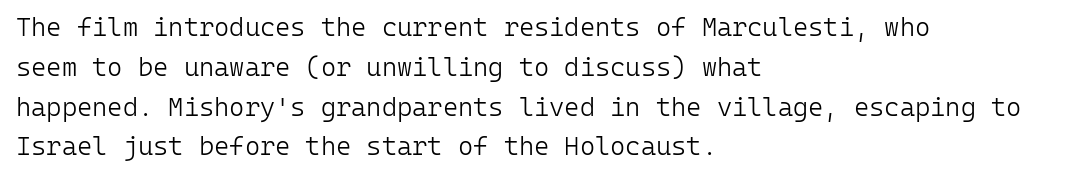
{"italic": "no", "bold": "no", "underline": "no", "align": "left", "line_spacing": "normal", "line_spacing_ratio": 1.53, "letter_spacing": "normal", "letter_spacing_em": 0.0, "glyph_px": 26}
